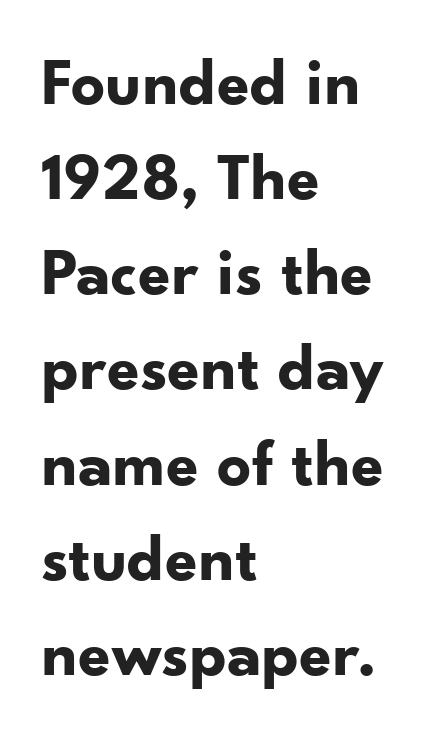
Q: Is the text bold? A: Yes.
Q: Is the text italic (slanted)? A: No, it is upright.
Q: Is the typeface a serif or a sans-serif typeface? A: Sans-serif.
Q: Is the text underlined? A: No.
Q: How is the paragraph aligned? A: Left-aligned.
Q: Is the spacing between letters normal or unusually wide? A: Normal.
Q: Is the spacing between lines tight, normal or loose? A: Normal.
Q: Width (condensed, normal, or wide)? A: Normal.
Q: Stroke contrast? A: Low.
Q: x-height? A: Small.
Q: Monospaced? A: No.
